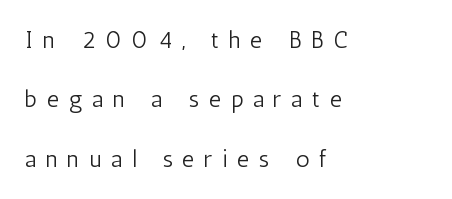
The image shows 24 px text type, upright; set left-aligned, loose line spacing (2.47x), unusually wide letter spacing (+0.4 em), not underlined.
